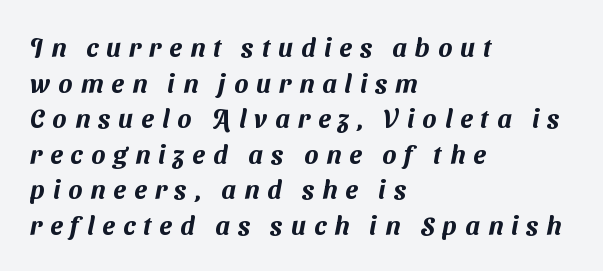
The image shows 26 px text type; set left-aligned, normal line spacing (1.37x), unusually wide letter spacing (+0.31 em), not underlined.
